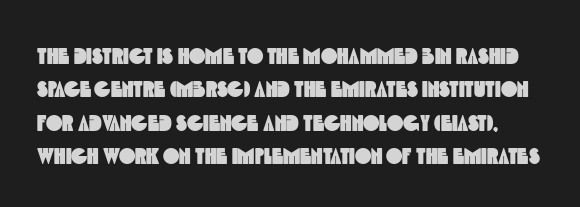
The image shows 22 px text type; set normal line spacing (1.52x), normal letter spacing, not underlined.
